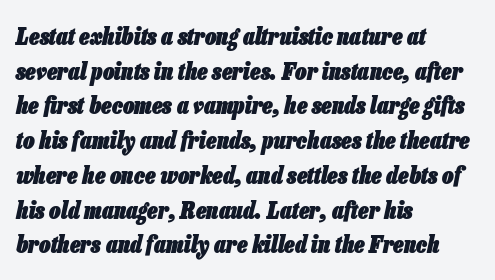
Layout note: lines flush left. The passage shown leans; its letterforms are oblique. The words here are not underlined. Interline gaps are of average width in this sample.
